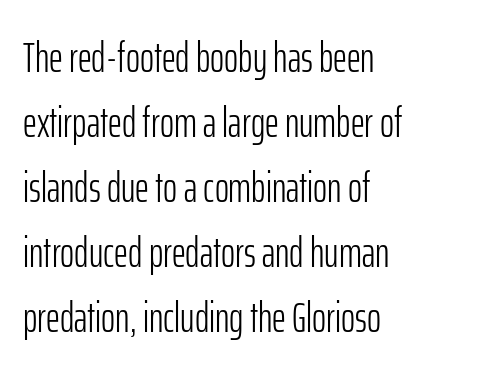
Q: Is the text bold? A: No.
Q: Is the text italic (slanted)? A: No, it is upright.
Q: Is the typeface a serif or a sans-serif typeface? A: Sans-serif.
Q: Is the text underlined? A: No.
Q: How is the paragraph aligned? A: Left-aligned.
Q: Is the spacing between letters normal or unusually wide? A: Normal.
Q: Is the spacing between lines tight, normal or loose? A: Normal.
Q: Width (condensed, normal, or wide)? A: Condensed.
Q: Stroke contrast? A: Low.
Q: x-height? A: Medium.
Q: Monospaced? A: No.
